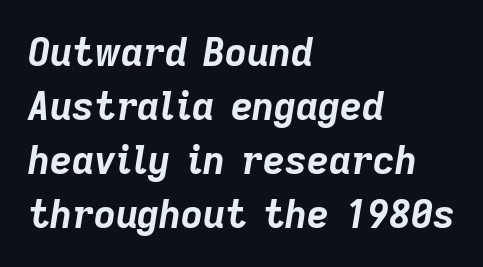
It's the slanting kind of type. The characters look thick and weighty, a clear bold. Any mark beneath the type? The region is blank. The rag falls on the right side of this text block. Is the letter spacing exaggerated? No — it looks like the ordinary default.
